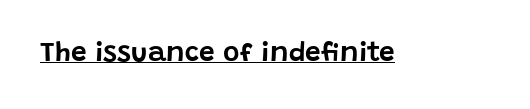
The image shows 28 px sans-serif type, upright; set normal letter spacing, underlined; low stroke contrast and a large x-height.
